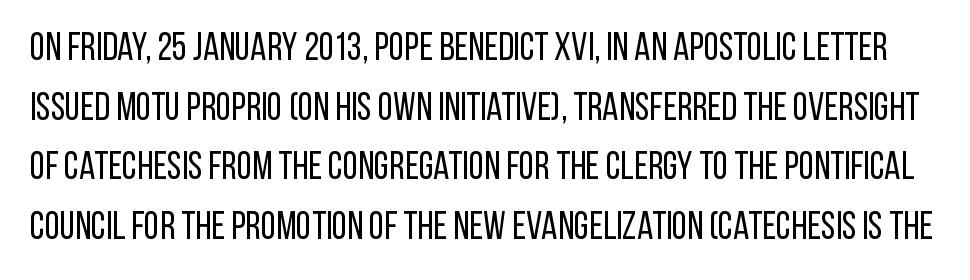
{"serif": "no", "italic": "no", "bold": "no", "weight": "regular", "width": "condensed", "stroke_contrast": "low", "x_height": "large", "monospaced": "no", "underline": "no", "line_spacing": "normal", "line_spacing_ratio": 1.53, "letter_spacing": "normal", "letter_spacing_em": 0.0, "glyph_px": 39}
